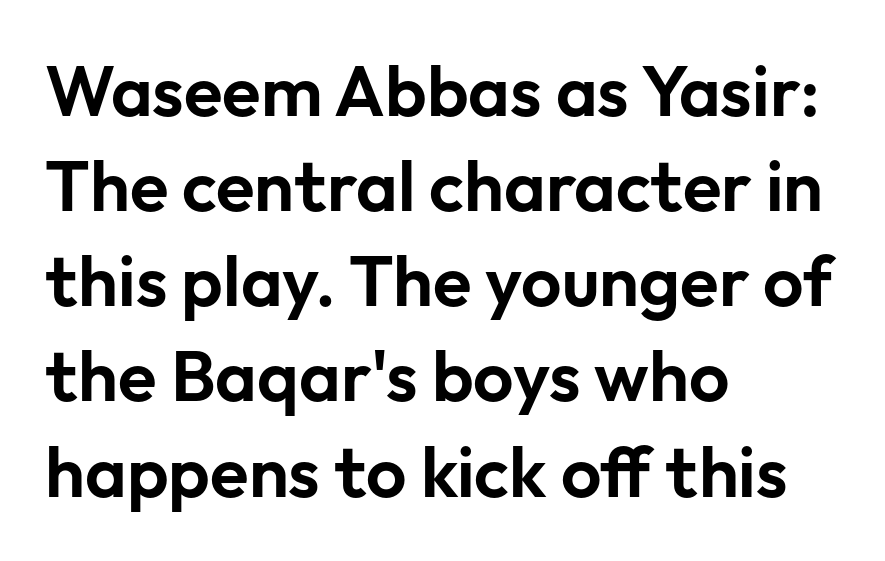
The type is set solid horizontally, with unmodified tracking. Honestly, there is no underline to notice here at all. Summary of vertical rhythm: regular, with standard interline spacing. Think of a printed novel: that variable character pitch is what you see here.
